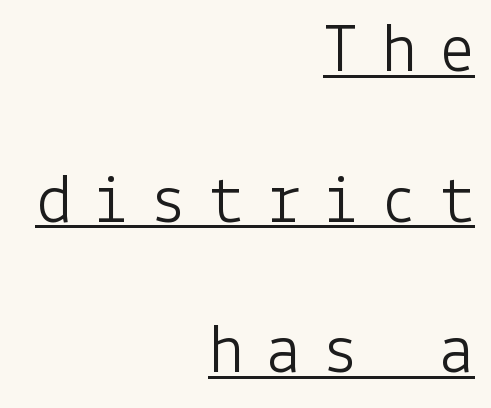
Q: Is the text bold? A: No.
Q: Is the text italic (slanted)? A: No, it is upright.
Q: Is the typeface a serif or a sans-serif typeface? A: Sans-serif.
Q: Is the text underlined? A: Yes.
Q: How is the paragraph aligned? A: Right-aligned.
Q: Is the spacing between letters normal or unusually wide? A: Unusually wide.
Q: Is the spacing between lines tight, normal or loose? A: Loose.
Q: Width (condensed, normal, or wide)? A: Normal.
Q: Stroke contrast? A: Low.
Q: x-height? A: Medium.
